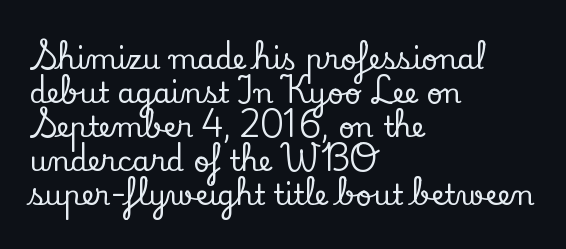
The image shows 28 px serif type, upright; set left-aligned, line spacing 1.21x, normal letter spacing, not underlined; low stroke contrast and a small x-height.
